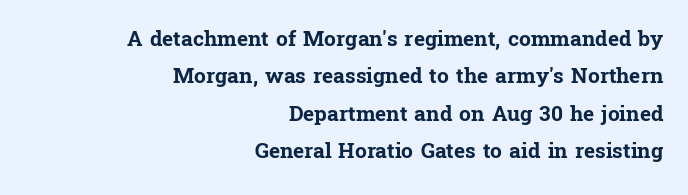
{"italic": "no", "bold": "yes", "underline": "no", "align": "right", "line_spacing_ratio": 1.78, "letter_spacing": "normal", "letter_spacing_em": 0.0, "glyph_px": 21}
